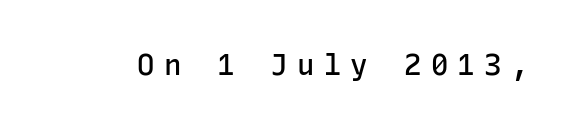
Q: Is the text bold? A: Semi-bold.
Q: Is the text italic (slanted)? A: No, it is upright.
Q: Is the typeface a serif or a sans-serif typeface? A: Sans-serif.
Q: Is the text underlined? A: No.
Q: Is the spacing between letters normal or unusually wide? A: Unusually wide.
Q: Width (condensed, normal, or wide)? A: Normal.
Q: Stroke contrast? A: Low.
Q: x-height? A: Medium.
Q: Monospaced? A: Yes.
